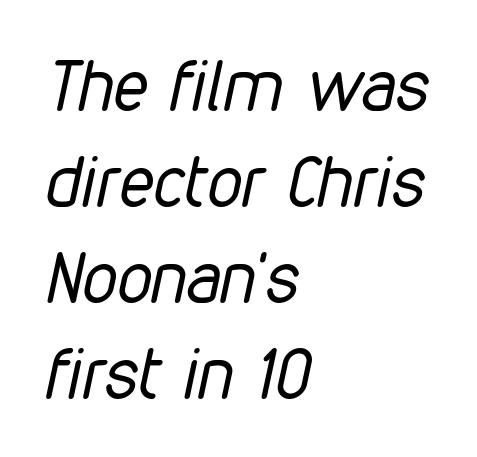
Q: Is the text bold? A: No.
Q: Is the text italic (slanted)? A: Yes, it leans right by about 12 degrees.
Q: Is the text underlined? A: No.
Q: How is the paragraph aligned? A: Left-aligned.
Q: Is the spacing between letters normal or unusually wide? A: Normal.
Q: Is the spacing between lines tight, normal or loose? A: Normal.
Q: Width (condensed, normal, or wide)? A: Condensed.
Q: Stroke contrast? A: Low.
Q: x-height? A: Medium.
Q: Monospaced? A: No.
